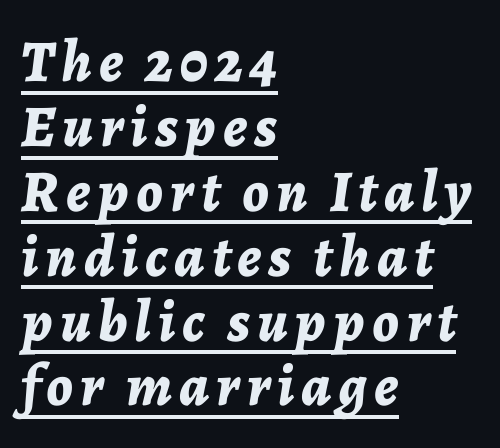
The image shows 59 px bold type, italic (leaning right); set left-aligned, tight line spacing (1.1x), underlined; low stroke contrast and a medium x-height.
